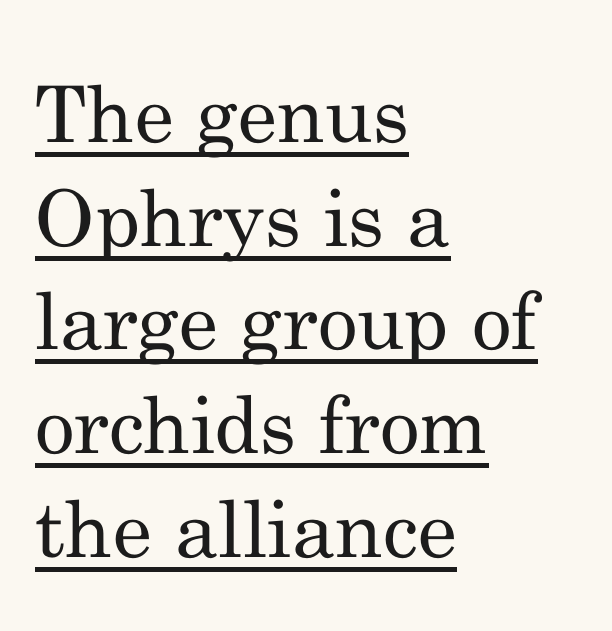
The image shows 78 px regular-weight serif type, upright; set left-aligned, normal line spacing (1.33x), normal letter spacing, underlined; medium stroke contrast and a small x-height.
